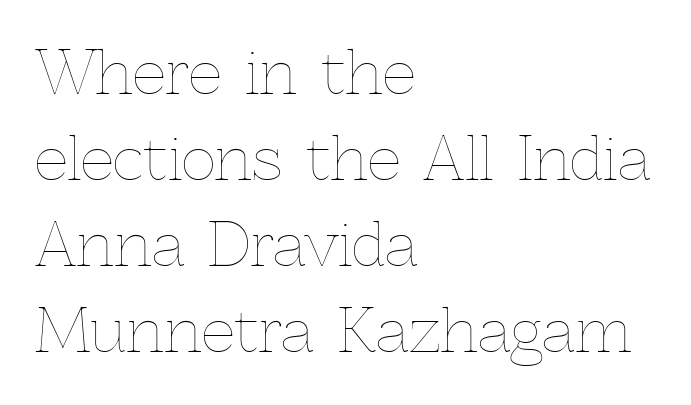
Q: Is the text bold? A: No.
Q: Is the text italic (slanted)? A: No, it is upright.
Q: Is the text underlined? A: No.
Q: How is the paragraph aligned? A: Left-aligned.
Q: Is the spacing between letters normal or unusually wide? A: Normal.
Q: Is the spacing between lines tight, normal or loose? A: Normal.
Q: Width (condensed, normal, or wide)? A: Normal.
Q: x-height? A: Medium.
Q: Monospaced? A: No.
